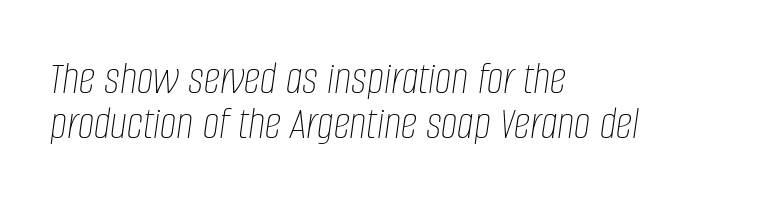
{"italic": "yes", "lean": "right", "slant_degrees": 8, "bold": "no", "weight": "thin", "width": "condensed", "stroke_contrast": "low", "x_height": "large", "monospaced": "no", "underline": "no", "align": "left", "line_spacing": "tight", "line_spacing_ratio": 0.96, "letter_spacing": "normal", "letter_spacing_em": 0.0, "glyph_px": 47}
